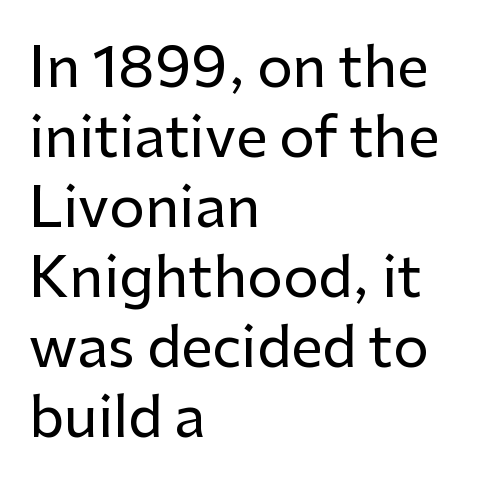
Default kerning and tracking; the words read as compact shapes. The rendering shows plain stroke endings on the letterforms — a sans-serif design. The letters stand straight up with perfectly vertical stems. The lines are quadded left.
